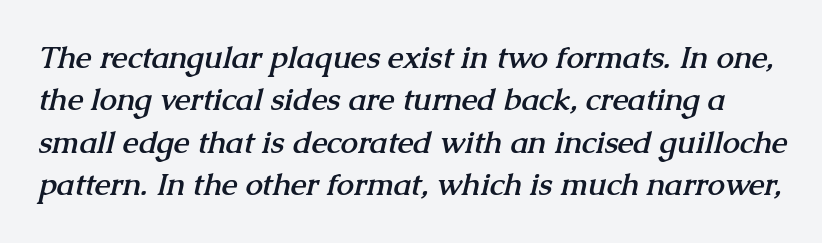
{"serif": "yes", "bold": "yes", "weight": "semibold", "width": "normal", "stroke_contrast": "medium", "x_height": "medium", "monospaced": "no", "underline": "no", "line_spacing": "normal", "line_spacing_ratio": 1.37, "letter_spacing": "normal", "letter_spacing_em": 0.0, "glyph_px": 31}
